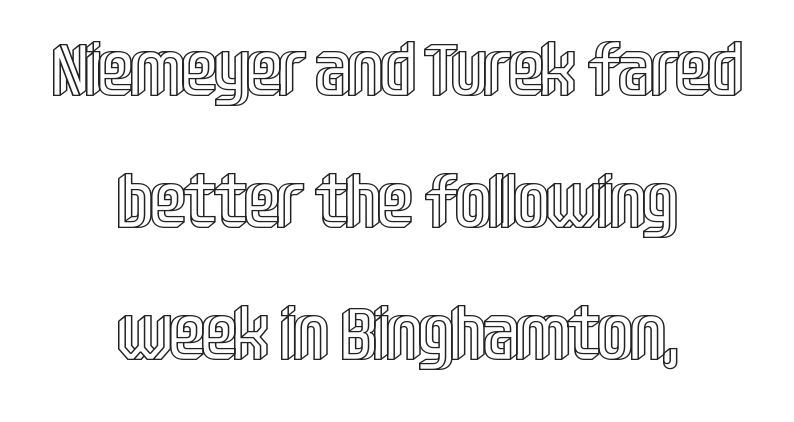
Q: Is the text italic (slanted)? A: No, it is upright.
Q: Is the text underlined? A: No.
Q: How is the paragraph aligned? A: Centered.
Q: Is the spacing between letters normal or unusually wide? A: Normal.
Q: Width (condensed, normal, or wide)? A: Condensed.
Q: x-height? A: Large.
Q: Monospaced? A: No.
